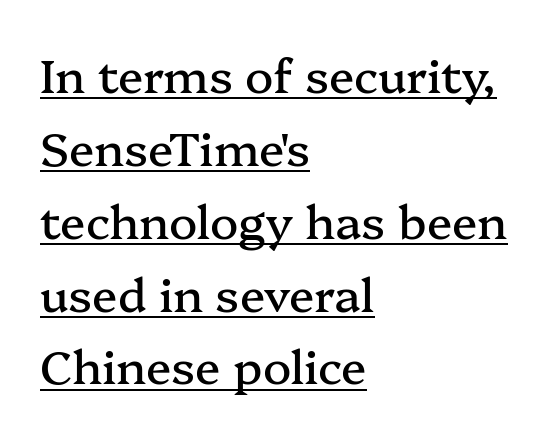
{"serif": "yes", "italic": "no", "width": "normal", "stroke_contrast": "medium", "x_height": "medium", "monospaced": "no", "underline": "yes", "align": "left", "line_spacing": "normal", "line_spacing_ratio": 1.55, "letter_spacing": "normal", "letter_spacing_em": 0.0, "glyph_px": 47}
